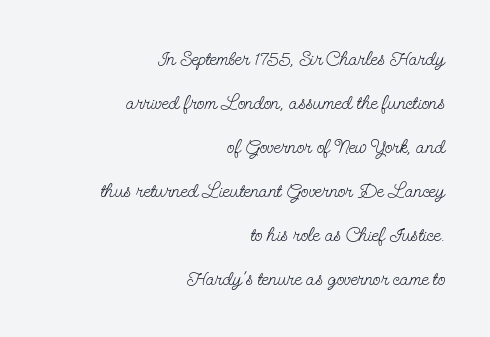
Counters stay open thanks to moderate or lighter strokes. Compared with typical body copy, the letter spacing here is the same. The setting favours the right margin, as signatures and pull-quotes sometimes do.
